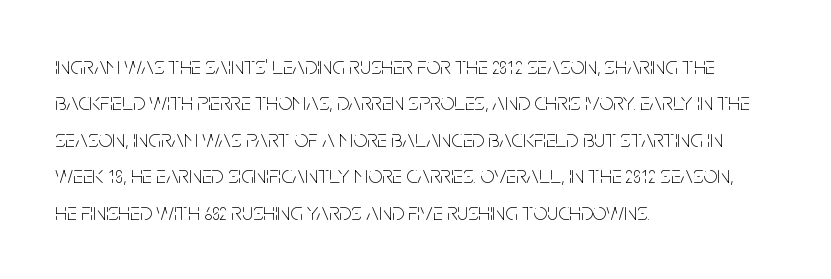
{"italic": "no", "bold": "no", "underline": "no", "align": "left", "line_spacing": "normal", "line_spacing_ratio": 1.46, "letter_spacing": "normal", "letter_spacing_em": 0.0, "glyph_px": 25}
